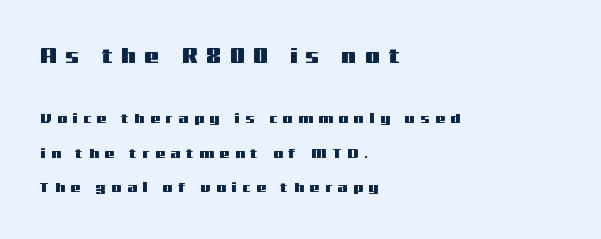
The image shows 21 px text type, upright; set left-aligned, loose line spacing (2.46x), unusually wide letter spacing (+0.41 em), not underlined; the first (top) block is 1.5x larger.
